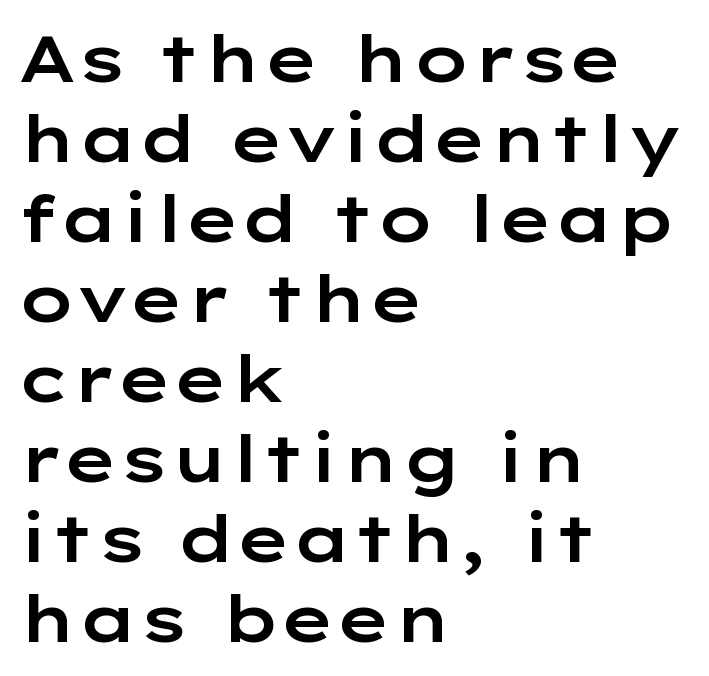
The image shows 65 px wide sans-serif type, upright; set left-aligned, line spacing 1.23x, normal letter spacing, not underlined; low stroke contrast and a medium x-height.
